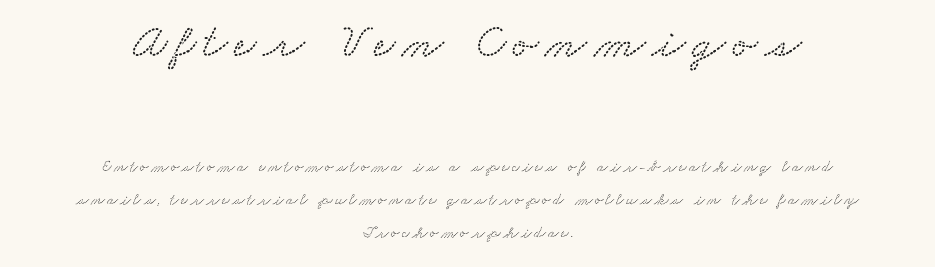
{"serif": "yes", "width": "wide", "stroke_contrast": "medium", "x_height": "small", "monospaced": "no", "underline": "no", "align": "center", "line_spacing": "loose", "line_spacing_ratio": 2.06, "larger_block": "first", "size_ratio": 3.0, "glyph_px": 48}
